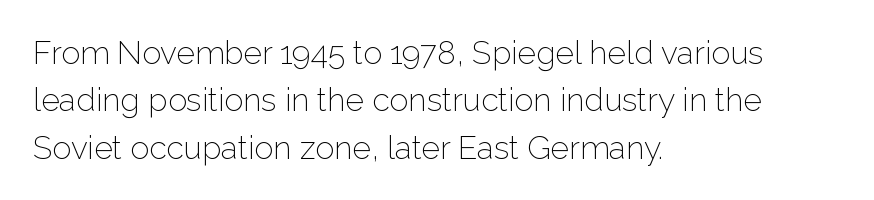
Look at the tracking — it's just the regular setting, nothing added. It's the straight-up-and-down kind of type. Alignment: flush left. Only glyphs here, with clear space below each row. Stems here are at most as thick as an everyday book face. The rows are spaced the way most documents space them.
